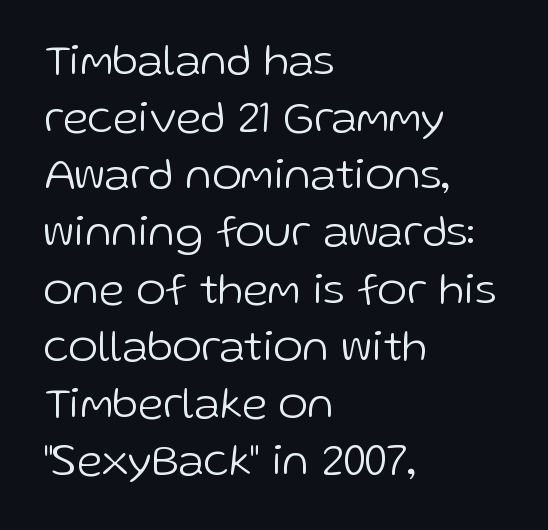
{"serif": "no", "italic": "no", "bold": "no", "weight": "light", "width": "normal", "stroke_contrast": "low", "x_height": "medium", "monospaced": "no", "underline": "no", "align": "left", "line_spacing": "normal", "line_spacing_ratio": 1.27, "letter_spacing": "normal", "letter_spacing_em": 0.0, "glyph_px": 45}
